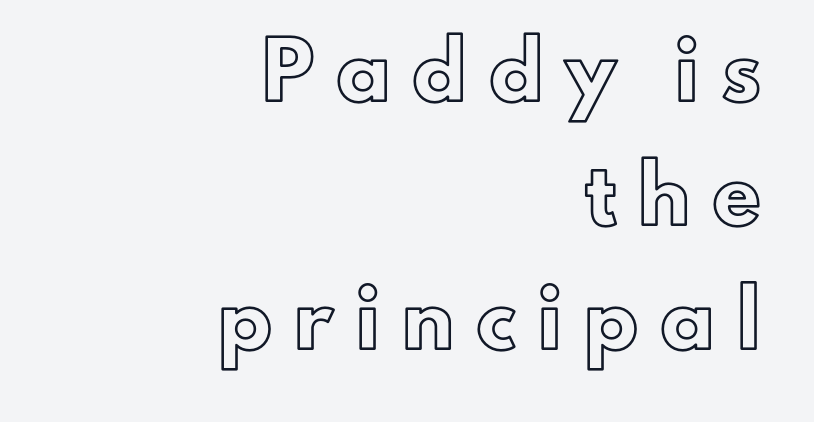
The line texture is sparse and dotted thanks to wide tracking. Spacing verdict: proportional, widths tailored to each character. Check under the words: just untouched page. A great deal of white space separates one row of letters from the next. Notice how the stems are strictly vertical — no italics here.
